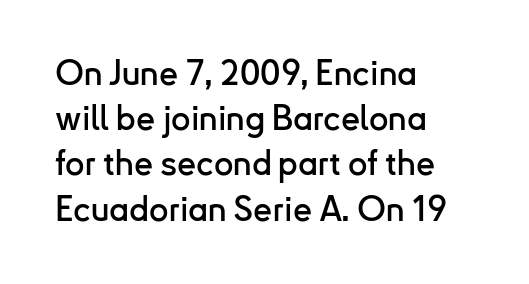
The image shows 34 px sans-serif type, upright; set left-aligned, normal line spacing (1.33x), normal letter spacing, not underlined; low stroke contrast and a small x-height.
